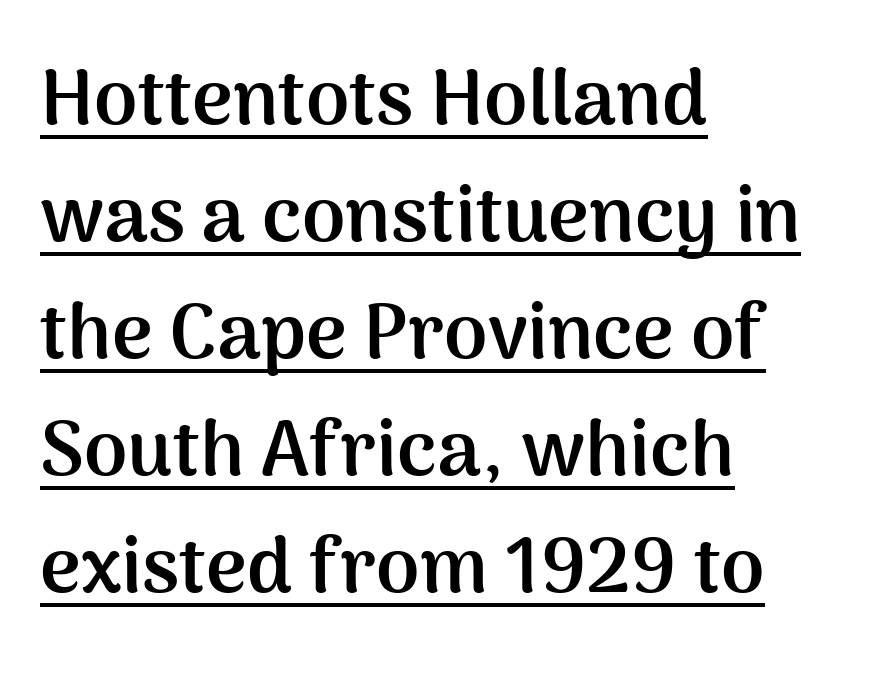
The image shows 78 px semibold sans-serif type, upright; set left-aligned, normal line spacing (1.5x), normal letter spacing, underlined; medium stroke contrast and a medium x-height.
